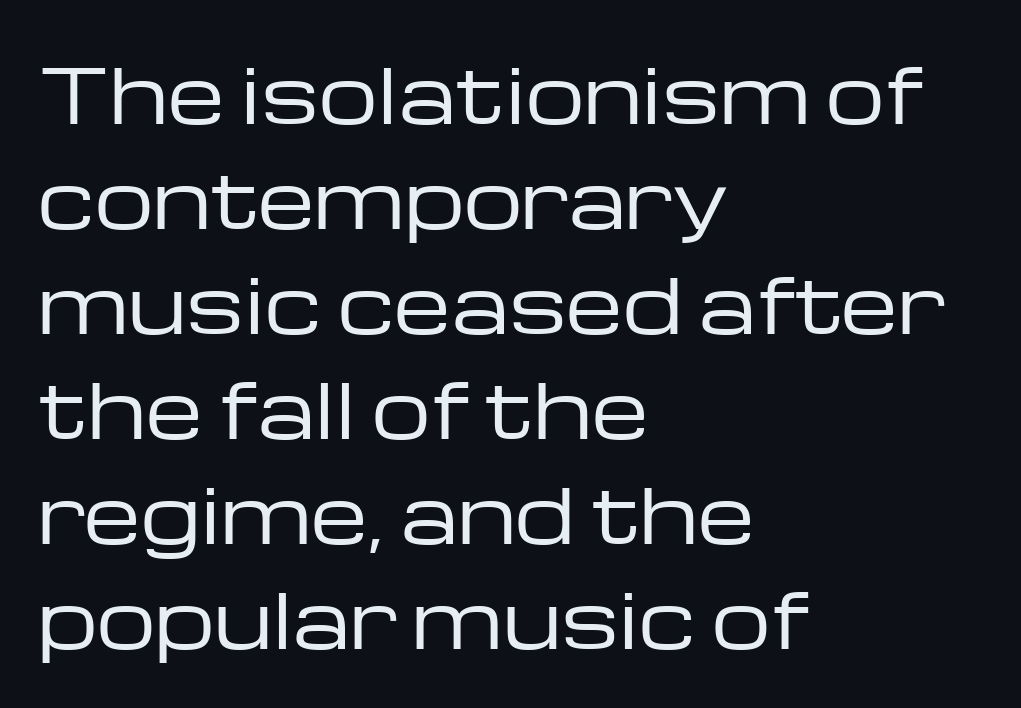
One glance says typical: line gaps are just what's usual. The rag falls on the right side of this text block. The passage shown has conventional tracking throughout. Each row of text sits above clean, open space.
